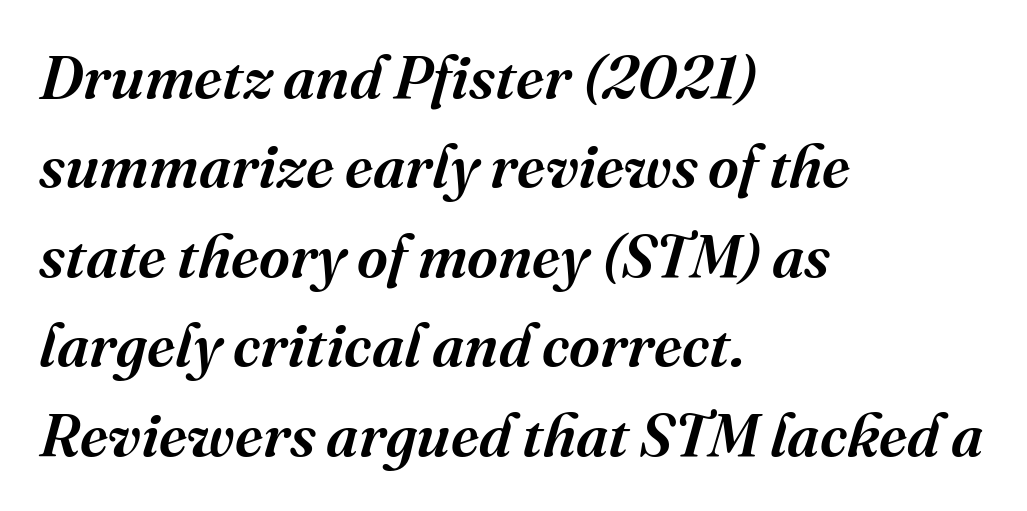
The image shows 60 px semibold serif type, italic (leaning right); set left-aligned, normal line spacing (1.49x), normal letter spacing, not underlined; medium stroke contrast and a medium x-height.
